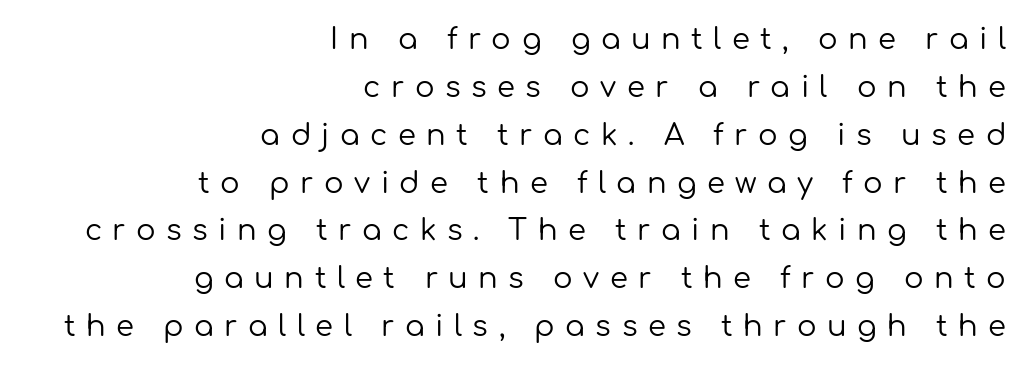
{"serif": "no", "italic": "no", "bold": "no", "weight": "regular", "width": "normal", "stroke_contrast": "low", "x_height": "medium", "monospaced": "no", "underline": "no", "align": "right", "line_spacing": "normal", "line_spacing_ratio": 1.65, "letter_spacing": "wide", "letter_spacing_em": 0.36, "glyph_px": 29}
